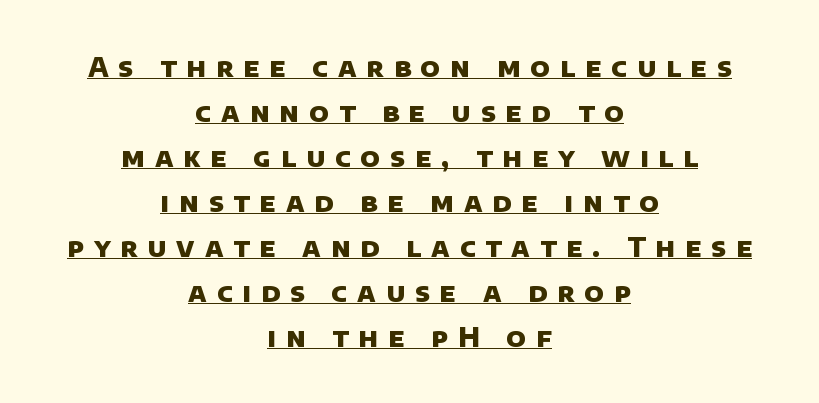
The image shows 26 px bold type; set centered, line spacing 1.73x, unusually wide letter spacing (+0.38 em), underlined.
